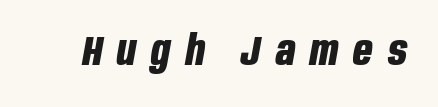
The image shows 42 px bold, condensed type, italic (leaning right); set unusually wide letter spacing (+0.36 em), not underlined; low stroke contrast and a large x-height.
